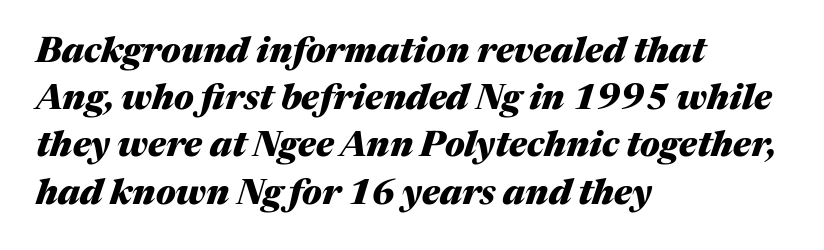
{"italic": "yes", "lean": "right", "slant_degrees": 17, "bold": "yes", "weight": "heavy", "width": "normal", "stroke_contrast": "medium", "x_height": "medium", "monospaced": "no", "underline": "no", "align": "left", "line_spacing": "normal", "line_spacing_ratio": 1.35, "letter_spacing": "normal", "letter_spacing_em": 0.0, "glyph_px": 35}
